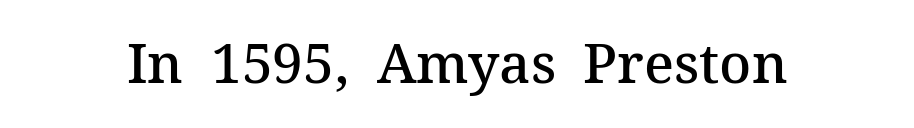
The image shows 55 px semibold serif type, upright; set normal letter spacing, not underlined; medium stroke contrast and a medium x-height.
